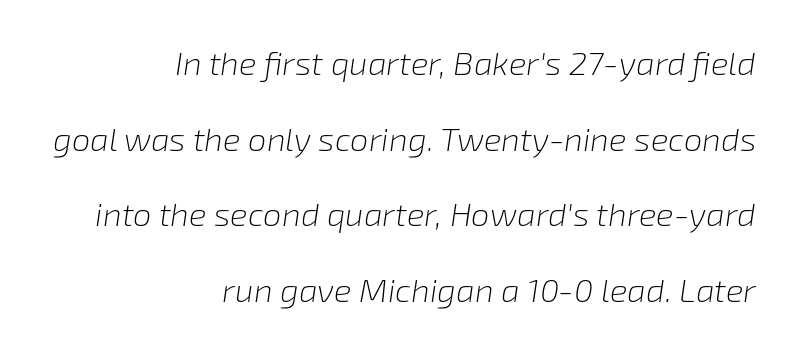
The image shows 33 px light type, italic (leaning right); set right-aligned, loose line spacing (2.29x), normal letter spacing, not underlined; low stroke contrast and a medium x-height.
